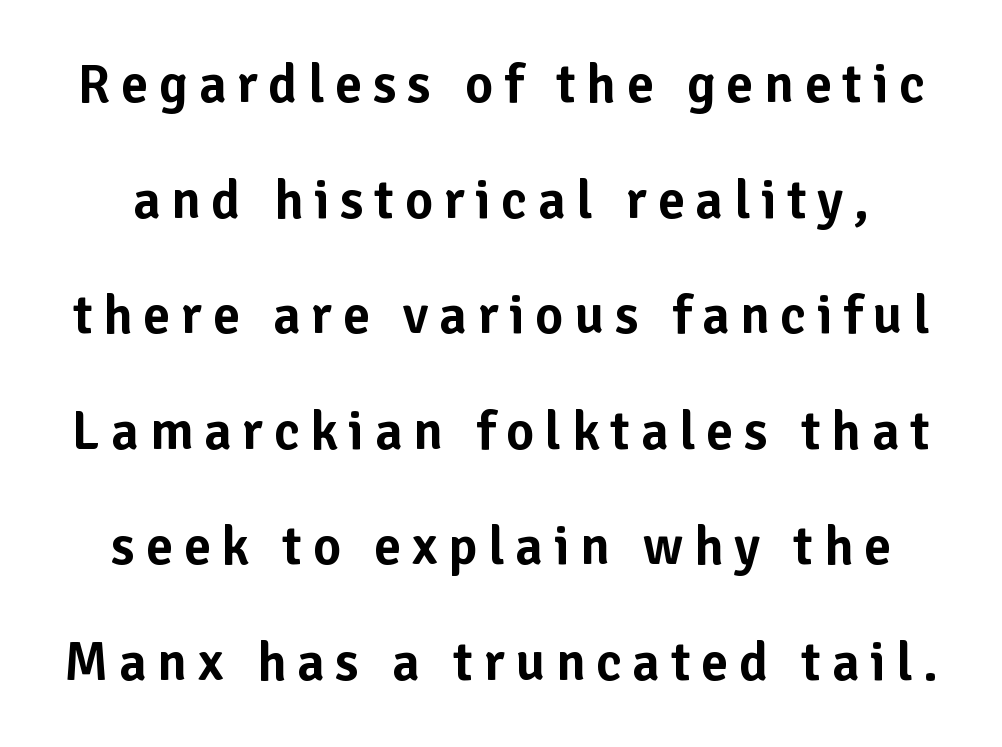
{"serif": "no", "italic": "no", "width": "normal", "stroke_contrast": "low", "x_height": "medium", "monospaced": "no", "underline": "no", "line_spacing": "loose", "line_spacing_ratio": 2.14, "letter_spacing": "wide", "letter_spacing_em": 0.2, "glyph_px": 54}
